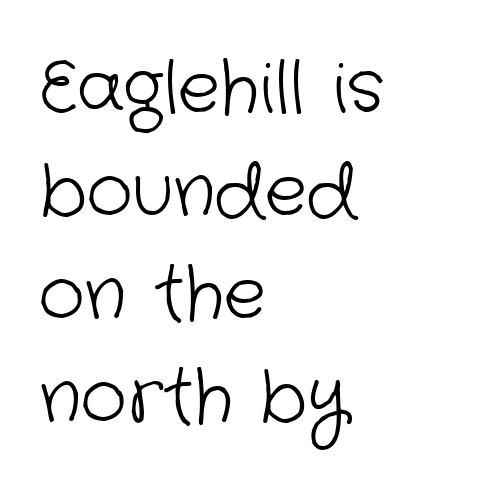
{"serif": "no", "bold": "no", "weight": "light", "width": "normal", "stroke_contrast": "low", "x_height": "medium", "monospaced": "no", "underline": "no", "align": "left", "line_spacing": "normal", "line_spacing_ratio": 1.45, "letter_spacing": "normal", "letter_spacing_em": 0.0, "glyph_px": 71}
